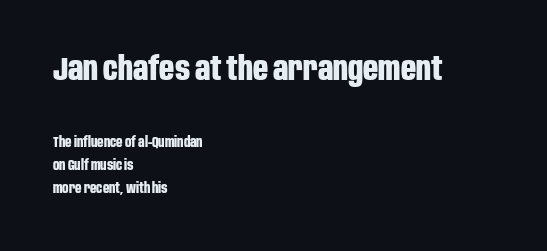
{"serif": "no", "italic": "no", "bold": "yes", "weight": "bold", "width": "condensed", "stroke_contrast": "low", "x_height": "large", "monospaced": "no", "underline": "no", "align": "left", "line_spacing": "normal", "line_spacing_ratio": 1.67, "letter_spacing": "normal", "letter_spacing_em": 0.0, "larger_block": "first", "size_ratio": 2.36, "glyph_px": 33}
